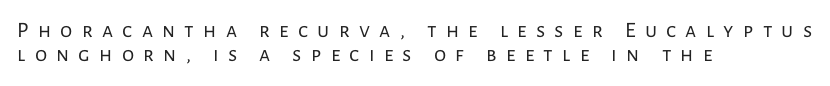
Q: Is the text bold? A: No.
Q: Is the text italic (slanted)? A: No, it is upright.
Q: Is the text underlined? A: No.
Q: How is the paragraph aligned? A: Left-aligned.
Q: Is the spacing between letters normal or unusually wide? A: Unusually wide.
Q: Is the spacing between lines tight, normal or loose? A: Tight.
